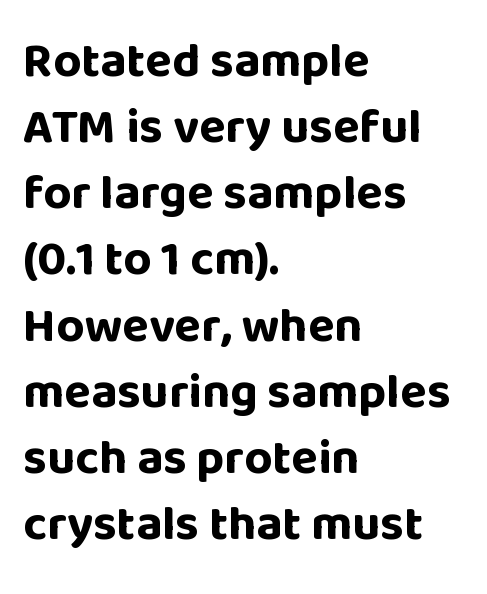
Q: Is the text bold? A: Yes.
Q: Is the text italic (slanted)? A: No, it is upright.
Q: Is the typeface a serif or a sans-serif typeface? A: Sans-serif.
Q: Is the text underlined? A: No.
Q: How is the paragraph aligned? A: Left-aligned.
Q: Is the spacing between letters normal or unusually wide? A: Normal.
Q: Is the spacing between lines tight, normal or loose? A: Normal.
Q: Width (condensed, normal, or wide)? A: Normal.
Q: Stroke contrast? A: Low.
Q: x-height? A: Large.
Q: Monospaced? A: No.
